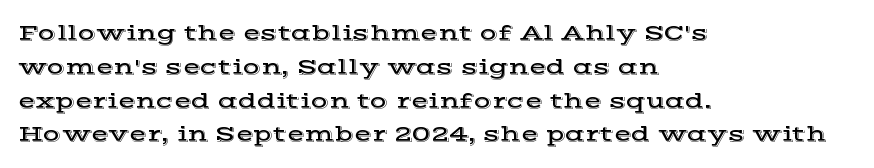
Left-aligned paragraph, ragged on the right. Compared with typical body copy, the letter spacing here is the same. A roman cut, with each character standing at attention. Baseline-to-baseline distance is the conventional proportion of letter height. The string is rendered with underlining switched off.
